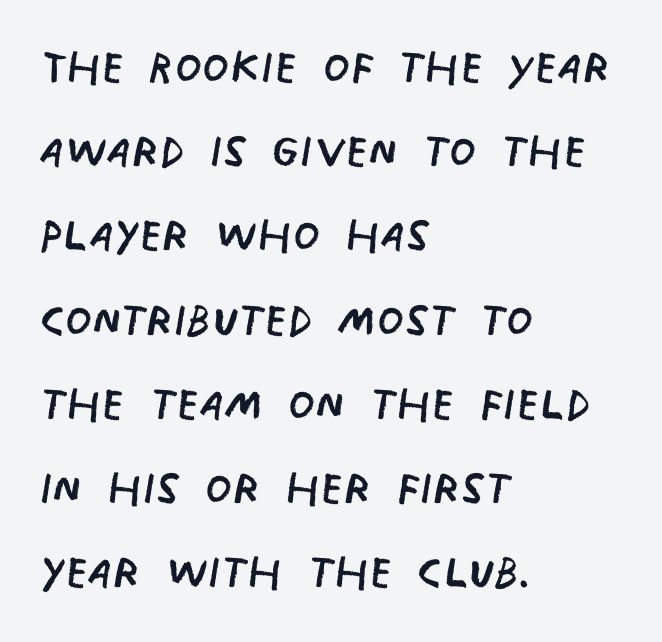
Q: Is the text bold? A: No.
Q: Is the typeface a serif or a sans-serif typeface? A: Sans-serif.
Q: Is the text underlined? A: No.
Q: How is the paragraph aligned? A: Left-aligned.
Q: Is the spacing between letters normal or unusually wide? A: Normal.
Q: Is the spacing between lines tight, normal or loose? A: Normal.
Q: Width (condensed, normal, or wide)? A: Condensed.
Q: Stroke contrast? A: Low.
Q: x-height? A: Large.
Q: Monospaced? A: No.
